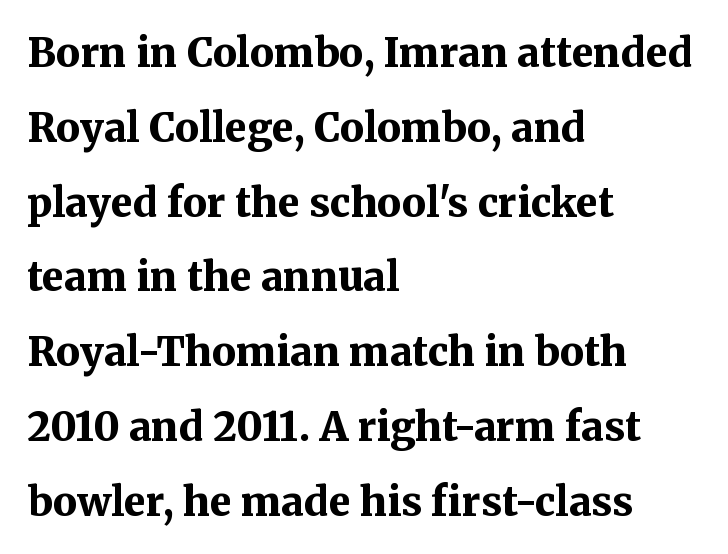
{"serif": "yes", "italic": "no", "bold": "yes", "weight": "bold", "width": "normal", "stroke_contrast": "medium", "x_height": "medium", "monospaced": "no", "underline": "no", "align": "left", "line_spacing_ratio": 1.87, "letter_spacing": "normal", "letter_spacing_em": 0.0, "glyph_px": 40}
